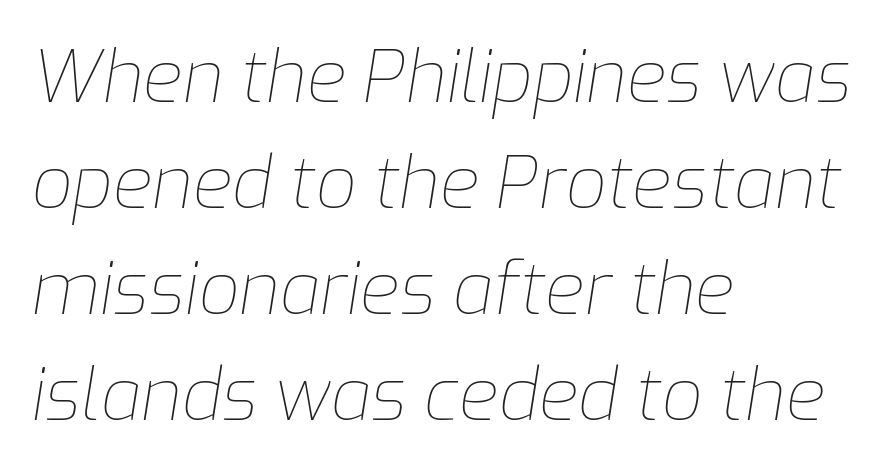
If you drew a line through each stem, it would be angled. Is the letter spacing exaggerated? No — it looks like the ordinary default. The typesetting does not lean heavy: it is not bold. Reading down the column, the eye jumps a familiar distance to each next line. Plain, unruled lines of type. You could not count columns in this text — the font is proportionally spaced.
